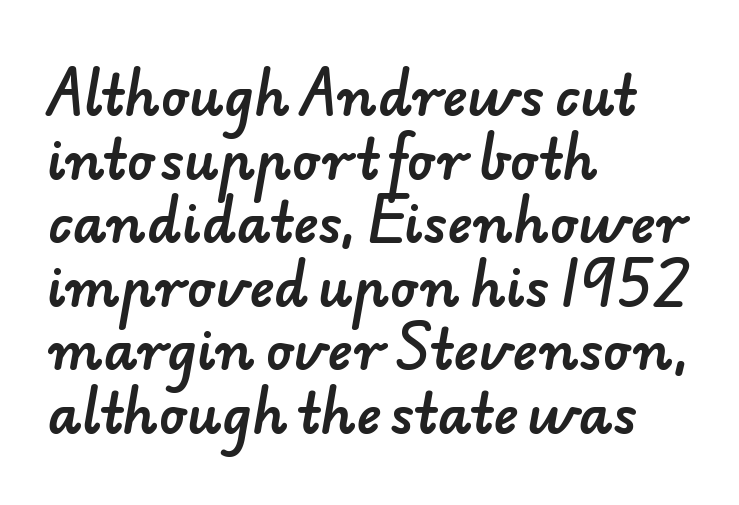
This rendering features lettering with no underline. This sample has the flowing, uneven cadence of proportional lettering. Where is the straight margin? On the left. Letter spacing: default. The text was rendered using a sans face with plain stroke endings.
